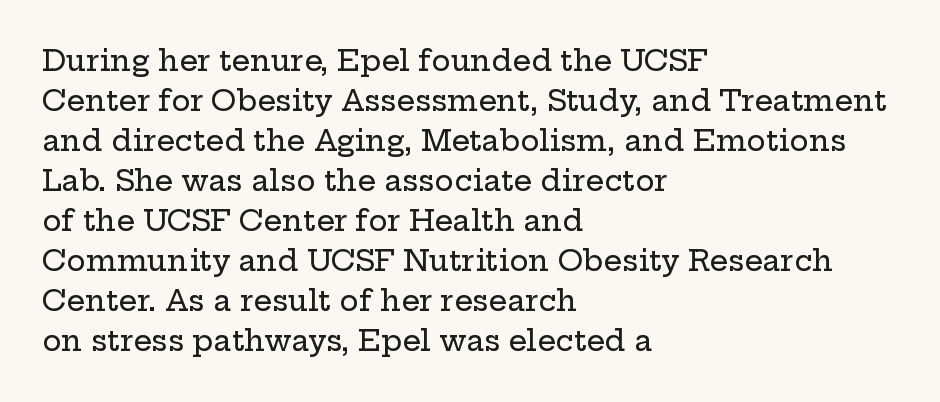
The image shows 29 px wide serif type, upright; set left-aligned, normal line spacing (1.38x), normal letter spacing, not underlined; low stroke contrast and a medium x-height.
